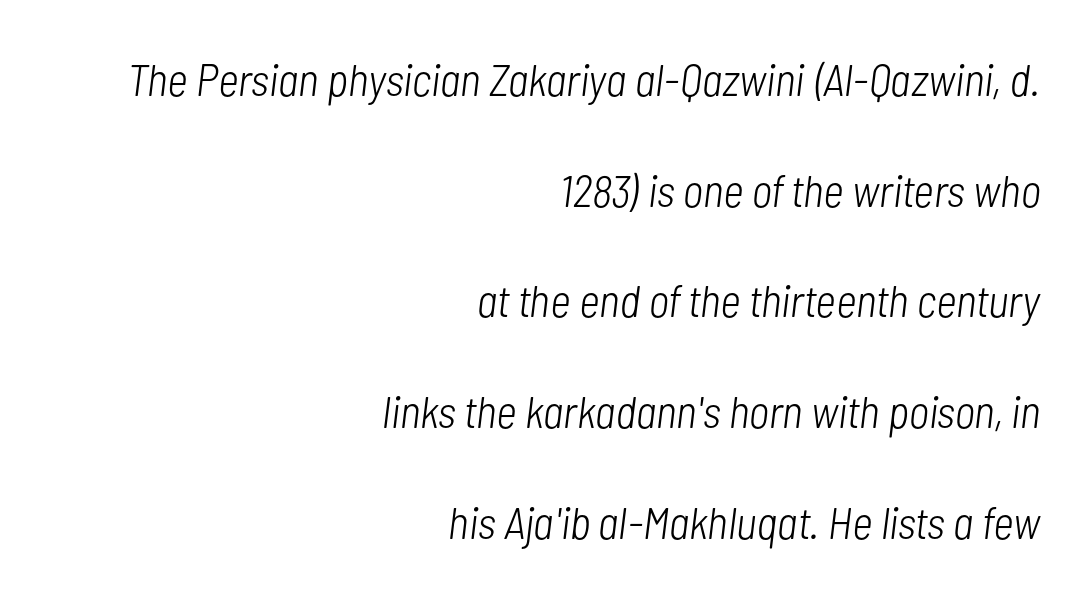
The image shows 45 px light, condensed type, italic (leaning right); set right-aligned, loose line spacing (2.46x), normal letter spacing, not underlined; low stroke contrast and a medium x-height.
